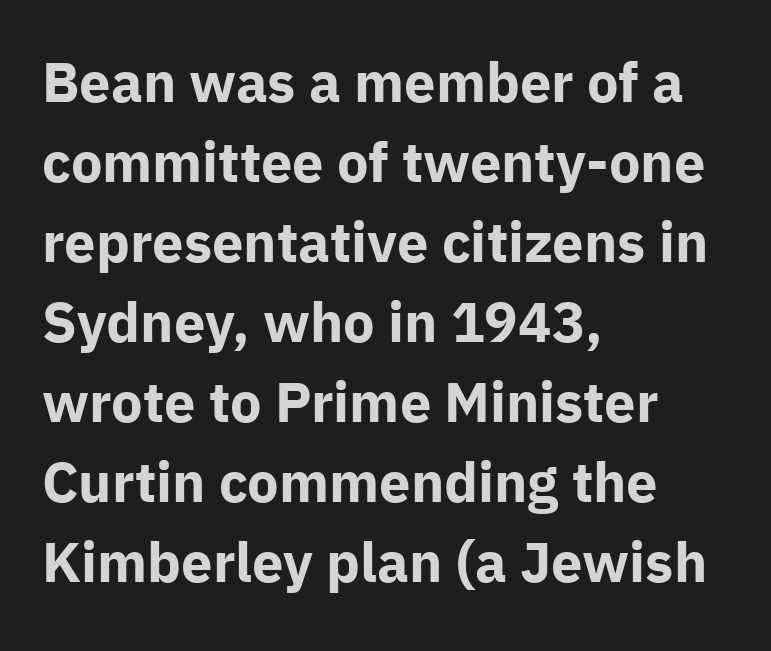
The image shows 56 px bold sans-serif type, upright; set left-aligned, normal line spacing (1.43x), normal letter spacing, not underlined; low stroke contrast and a medium x-height.
